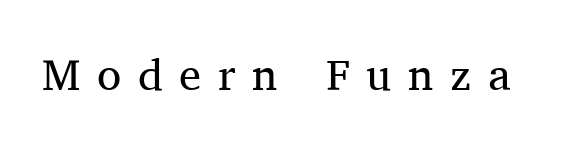
{"serif": "yes", "italic": "no", "bold": "no", "weight": "regular", "width": "normal", "stroke_contrast": "medium", "x_height": "medium", "monospaced": "no", "underline": "no", "letter_spacing": "wide", "letter_spacing_em": 0.38, "glyph_px": 44}
